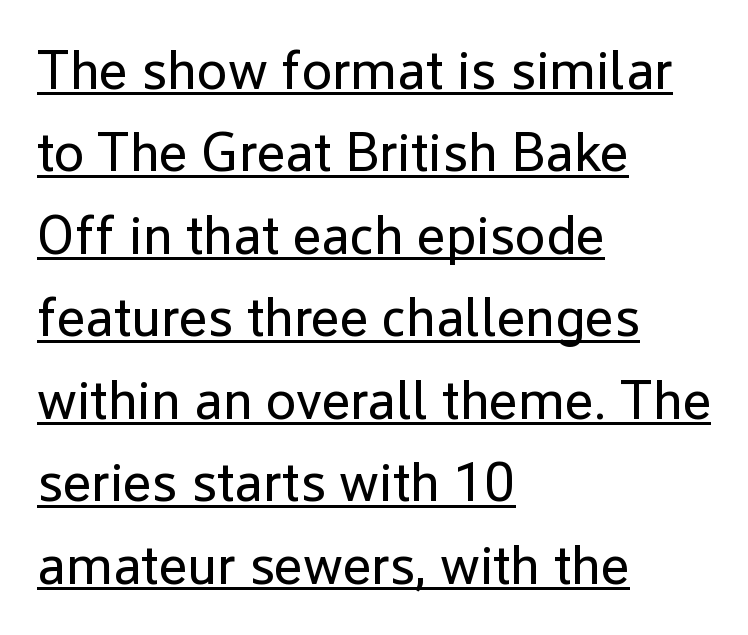
{"serif": "no", "italic": "no", "bold": "no", "weight": "regular", "width": "normal", "stroke_contrast": "low", "x_height": "medium", "monospaced": "no", "underline": "yes", "align": "left", "line_spacing": "normal", "line_spacing_ratio": 1.5, "letter_spacing": "normal", "letter_spacing_em": 0.0, "glyph_px": 55}
